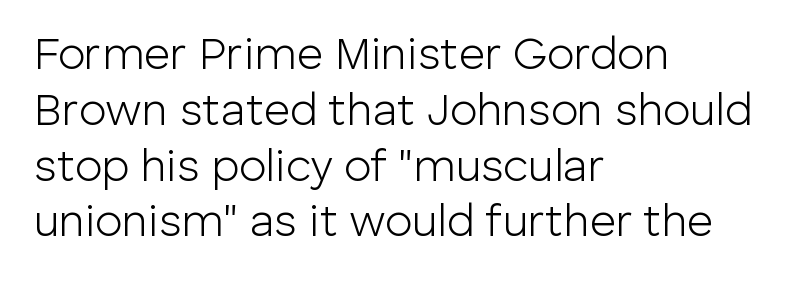
Q: Is the text bold? A: No.
Q: Is the text italic (slanted)? A: No, it is upright.
Q: Is the typeface a serif or a sans-serif typeface? A: Sans-serif.
Q: Is the text underlined? A: No.
Q: How is the paragraph aligned? A: Left-aligned.
Q: Is the spacing between letters normal or unusually wide? A: Normal.
Q: Width (condensed, normal, or wide)? A: Normal.
Q: Stroke contrast? A: Low.
Q: x-height? A: Medium.
Q: Monospaced? A: No.
